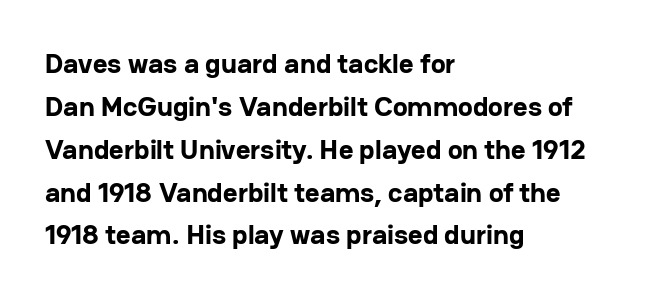
You can tell from the bare stems that sans-serif type was used. Note the varied advance widths — an 'i' is clearly narrower than an 'm'. Does the leading feel generous? No, just average. The passage shown has conventional tracking throughout. Each row of text sits above clean, open space. A roman cut, with each character standing at attention.
